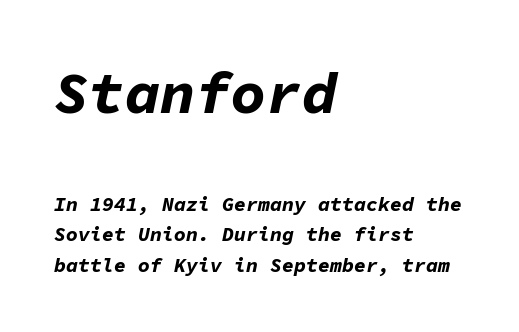
{"italic": "yes", "lean": "right", "slant_degrees": 11, "bold": "yes", "weight": "bold", "width": "normal", "stroke_contrast": "low", "x_height": "medium", "monospaced": "yes", "underline": "no", "align": "left", "line_spacing": "normal", "line_spacing_ratio": 1.52, "letter_spacing": "normal", "letter_spacing_em": 0.0, "larger_block": "first", "size_ratio": 2.95, "glyph_px": 59}
